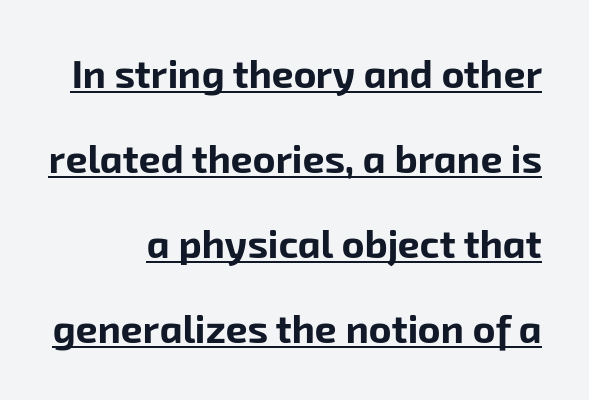
The font family rendered here belongs to the sans-serif group. The specimen includes a rule beneath the text block's lines. Proportional: the letters do not fall into vertical columns. The lines in this sample share a right terminus and differ only in where they begin. The gaps between neighbouring characters are ordinary and unremarkable.
